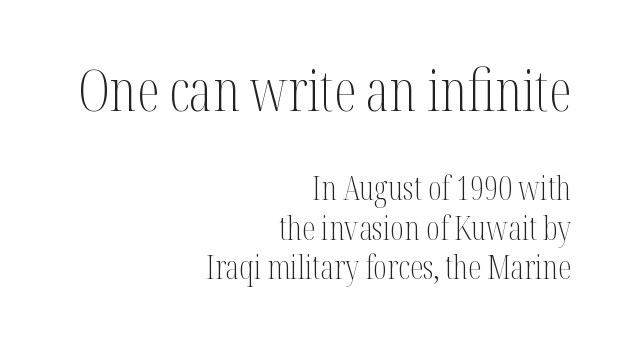
The image shows 57 px light, condensed serif type, upright; set right-aligned, line spacing 1.2x, normal letter spacing, not underlined; the first (top) block is 1.73x larger; medium stroke contrast and a medium x-height.
